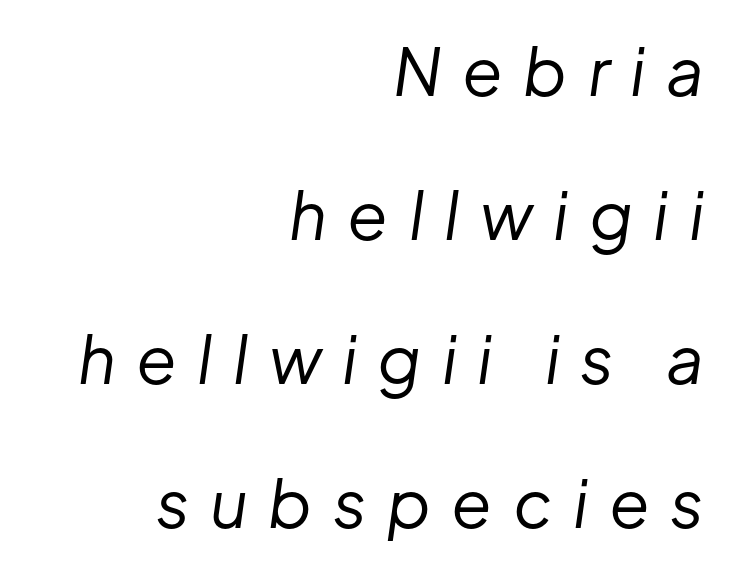
Each letter keeps its own natural width here, so spacing adapts to shape. Yep, that's italic — everything's leaning. Widely set lines give the paragraph a tall, airy silhouette. The tracking reads as deliberately expanded to a designer's eye. Each row of text sits above clean, open space.
